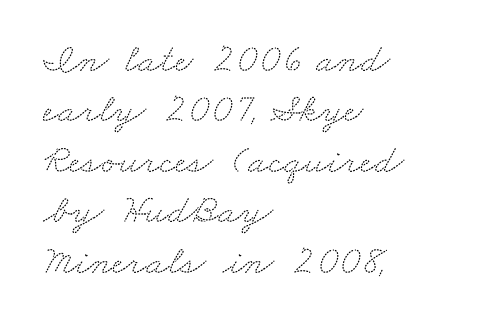
The image shows 41 px wide serif type; set left-aligned, line spacing 1.23x, normal letter spacing, not underlined; medium stroke contrast and a small x-height.
